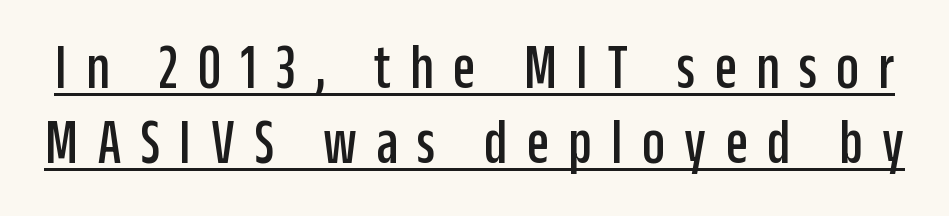
{"serif": "no", "italic": "no", "width": "condensed", "stroke_contrast": "low", "x_height": "large", "monospaced": "no", "underline": "yes", "line_spacing_ratio": 1.17, "letter_spacing": "wide", "letter_spacing_em": 0.3, "glyph_px": 64}
